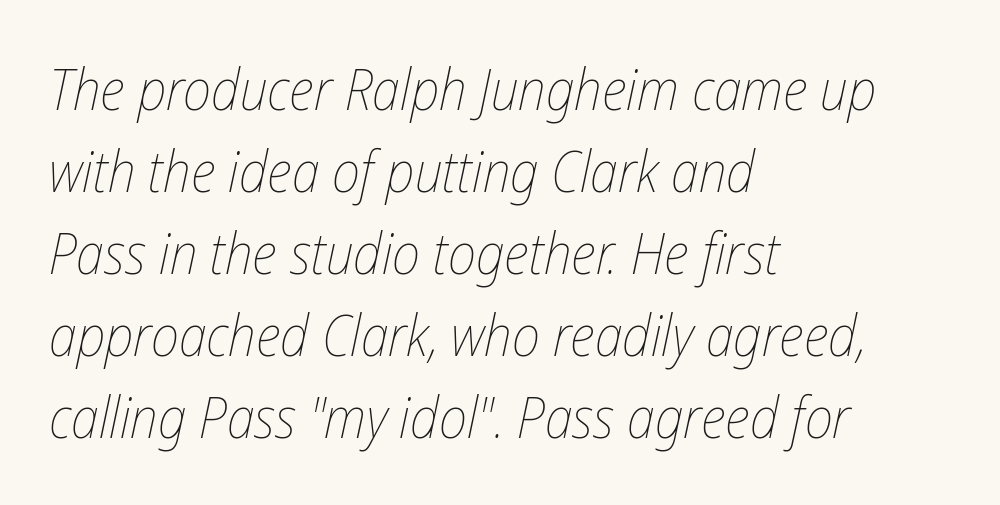
Q: Is the text bold? A: No.
Q: Is the text italic (slanted)? A: Yes, it leans right by about 12 degrees.
Q: Is the text underlined? A: No.
Q: How is the paragraph aligned? A: Left-aligned.
Q: Is the spacing between letters normal or unusually wide? A: Normal.
Q: Is the spacing between lines tight, normal or loose? A: Normal.
Q: Width (condensed, normal, or wide)? A: Condensed.
Q: Stroke contrast? A: Low.
Q: x-height? A: Medium.
Q: Monospaced? A: No.
